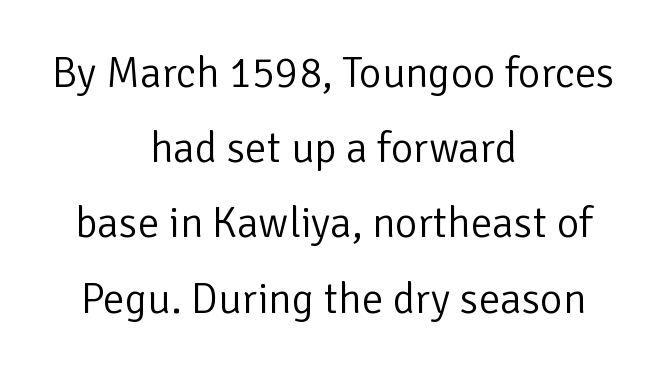
Q: Is the text bold? A: No.
Q: Is the text italic (slanted)? A: No, it is upright.
Q: Is the typeface a serif or a sans-serif typeface? A: Sans-serif.
Q: Is the text underlined? A: No.
Q: How is the paragraph aligned? A: Centered.
Q: Is the spacing between letters normal or unusually wide? A: Normal.
Q: Width (condensed, normal, or wide)? A: Normal.
Q: Stroke contrast? A: Low.
Q: x-height? A: Medium.
Q: Monospaced? A: No.
